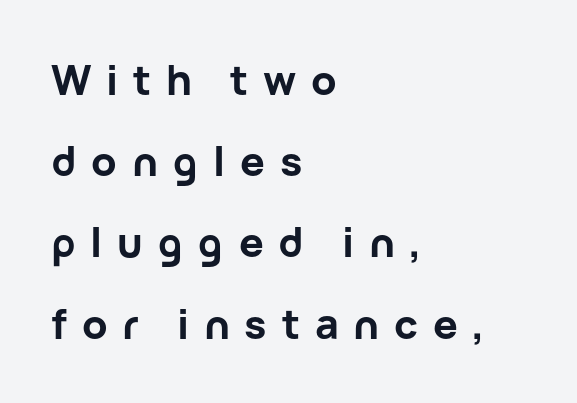
The image shows 41 px bold sans-serif type, upright; set left-aligned, loose line spacing (1.98x), unusually wide letter spacing (+0.36 em), not underlined; low stroke contrast and a medium x-height.
